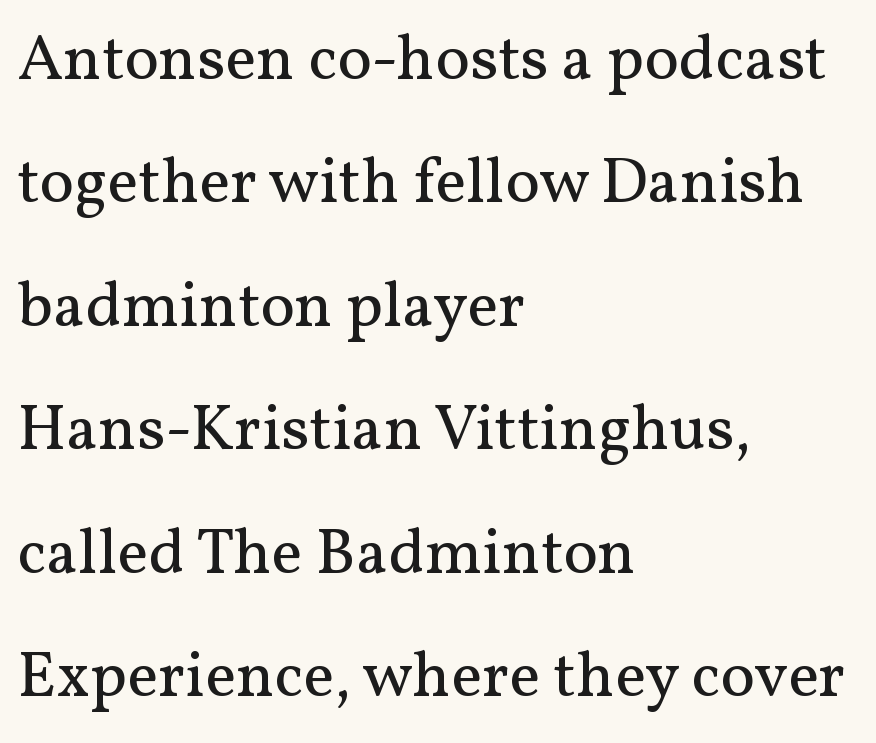
{"serif": "yes", "italic": "no", "bold": "no", "weight": "regular", "width": "normal", "stroke_contrast": "medium", "x_height": "medium", "monospaced": "no", "underline": "no", "align": "left", "line_spacing": "loose", "line_spacing_ratio": 1.9, "letter_spacing": "normal", "letter_spacing_em": 0.0, "glyph_px": 65}
